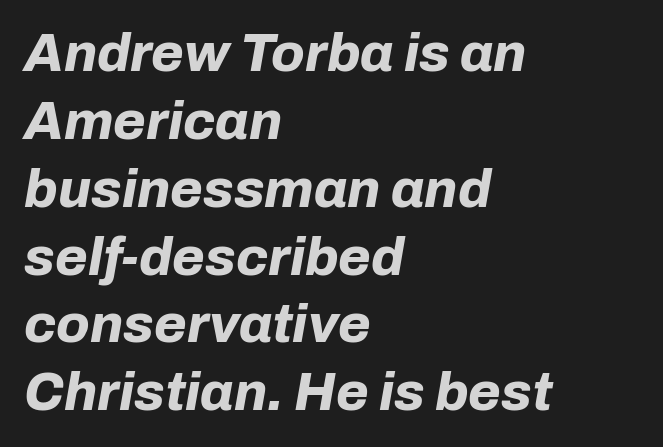
Q: Is the text bold? A: Yes.
Q: Is the text italic (slanted)? A: Yes, it leans right by about 10 degrees.
Q: Is the text underlined? A: No.
Q: How is the paragraph aligned? A: Left-aligned.
Q: Is the spacing between letters normal or unusually wide? A: Normal.
Q: Is the spacing between lines tight, normal or loose? A: Normal.
Q: Width (condensed, normal, or wide)? A: Normal.
Q: Stroke contrast? A: Low.
Q: x-height? A: Medium.
Q: Monospaced? A: No.
